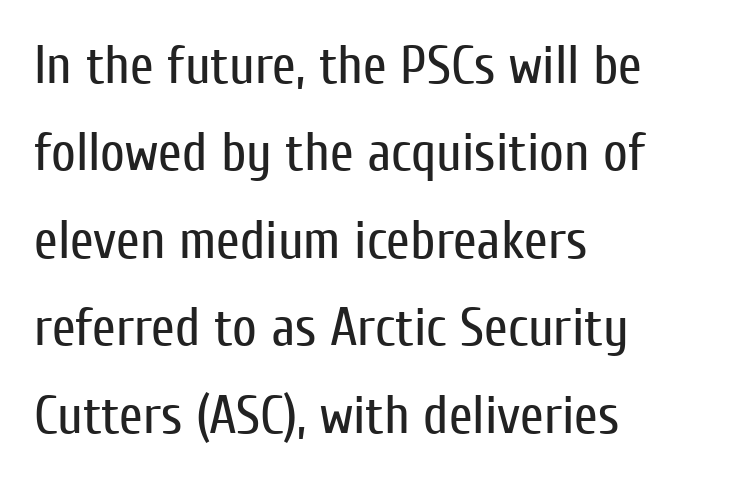
Q: Is the text bold? A: No.
Q: Is the text italic (slanted)? A: No, it is upright.
Q: Is the typeface a serif or a sans-serif typeface? A: Sans-serif.
Q: Is the text underlined? A: No.
Q: How is the paragraph aligned? A: Left-aligned.
Q: Is the spacing between letters normal or unusually wide? A: Normal.
Q: Is the spacing between lines tight, normal or loose? A: Normal.
Q: Width (condensed, normal, or wide)? A: Condensed.
Q: Stroke contrast? A: Low.
Q: x-height? A: Medium.
Q: Monospaced? A: No.
